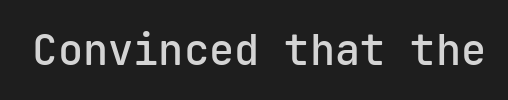
{"serif": "no", "italic": "no", "bold": "semi", "weight": "semibold", "width": "normal", "stroke_contrast": "low", "x_height": "medium", "monospaced": "yes", "underline": "no", "letter_spacing": "normal", "letter_spacing_em": 0.0, "glyph_px": 42}
